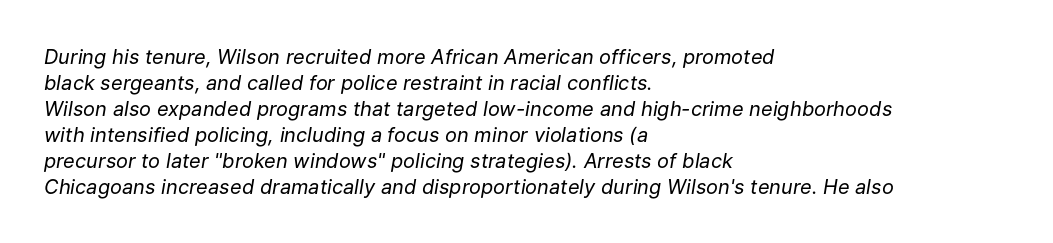
Q: Is the text bold? A: No.
Q: Is the text italic (slanted)? A: Yes, it leans right by about 9 degrees.
Q: Is the text underlined? A: No.
Q: How is the paragraph aligned? A: Left-aligned.
Q: Is the spacing between letters normal or unusually wide? A: Normal.
Q: Is the spacing between lines tight, normal or loose? A: Normal.
